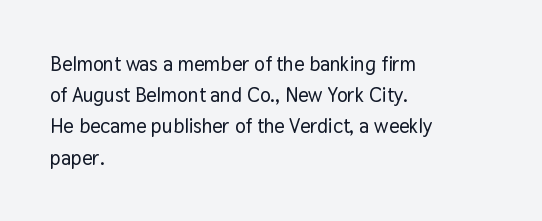
The image shows 20 px text type, upright; set left-aligned, normal line spacing (1.56x), normal letter spacing, not underlined.
